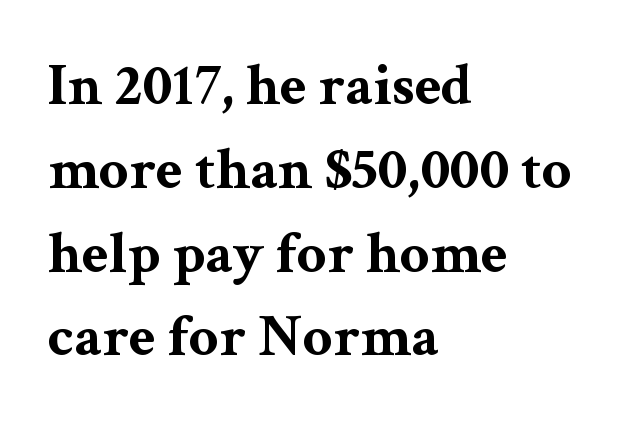
The image shows 59 px bold, wide serif type, upright; set left-aligned, normal line spacing (1.42x), normal letter spacing, not underlined; medium stroke contrast and a medium x-height.
